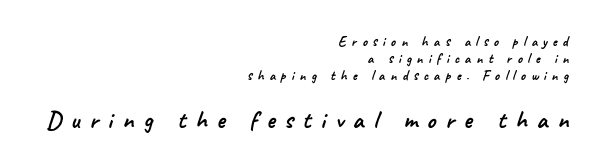
Q: Is the text underlined? A: No.
Q: How is the paragraph aligned? A: Right-aligned.
Q: Is the spacing between letters normal or unusually wide? A: Unusually wide.
Q: Which block of text is set in a larger size, the first (top) or the second (bottom)? A: The second (bottom) one.
